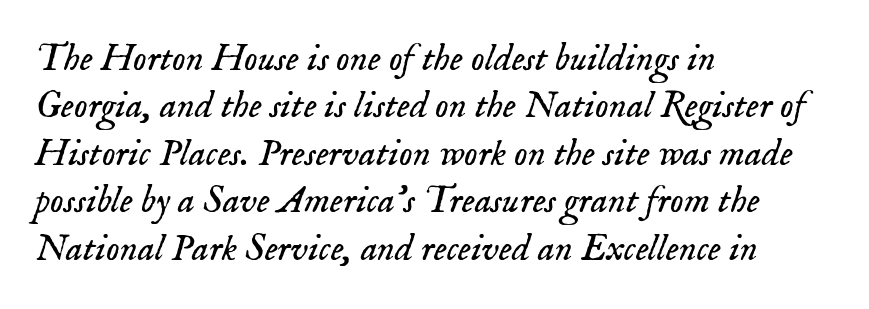
The image shows 38 px light serif type, italic (leaning right); set left-aligned, normal line spacing (1.25x), normal letter spacing, not underlined; low stroke contrast and a small x-height.
